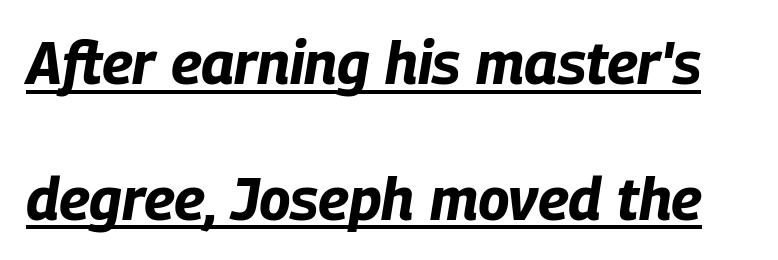
Bold? Absolutely — the strokes are thick and heavy. Underlined type. The rendering applies a slant to the glyphs. The passage shown has conventional tracking throughout. A typesetter would call this leading open, well beyond the default.
